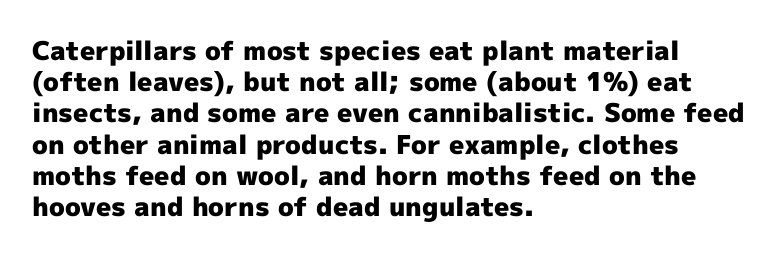
{"italic": "no", "bold": "yes", "underline": "no", "align": "left", "line_spacing_ratio": 1.2, "letter_spacing": "normal", "letter_spacing_em": 0.0, "glyph_px": 26}
